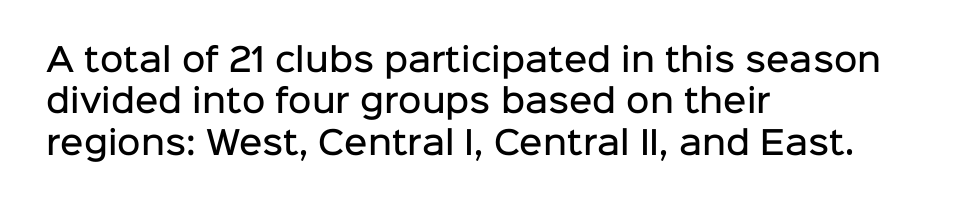
Descenders are the only things crossing below the line. Look at the tracking — it's just the regular setting, nothing added. Normally led — the rows are evenly, conventionally spaced. If you drew a ruler down the left edge, every line would touch it. The text was rendered using a sans face with plain stroke endings.
